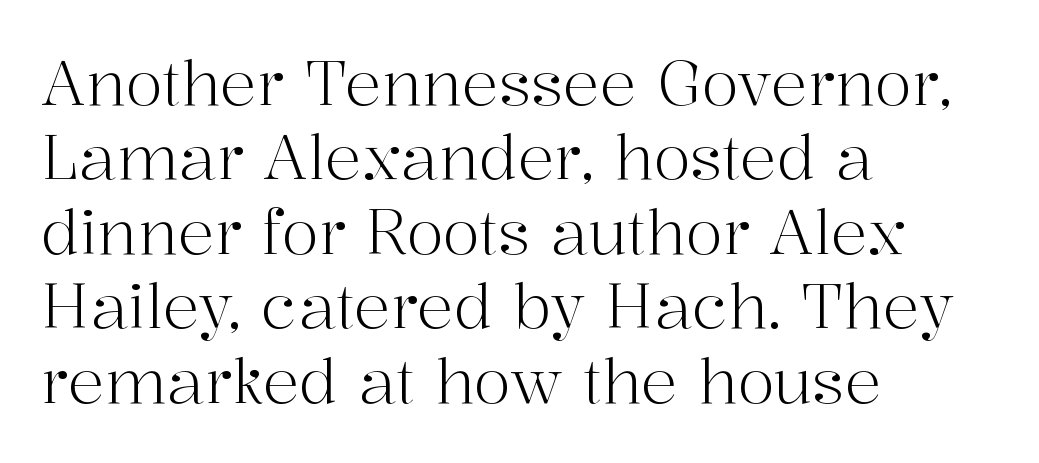
The image shows 61 px light serif type, upright; set left-aligned, line spacing 1.22x, normal letter spacing, not underlined; high stroke contrast and a medium x-height.
